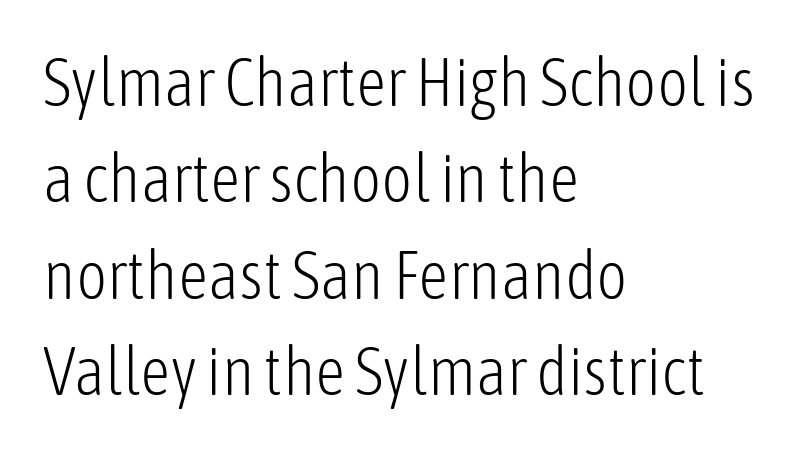
{"serif": "no", "italic": "no", "bold": "no", "weight": "light", "width": "condensed", "stroke_contrast": "low", "x_height": "medium", "monospaced": "no", "underline": "no", "align": "left", "line_spacing": "normal", "line_spacing_ratio": 1.44, "letter_spacing": "normal", "letter_spacing_em": 0.0, "glyph_px": 67}
